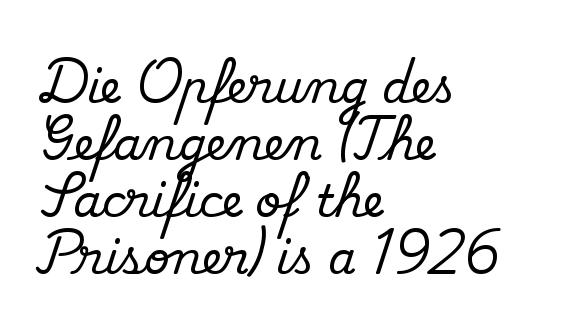
{"serif": "yes", "width": "normal", "stroke_contrast": "medium", "x_height": "small", "monospaced": "no", "underline": "no", "align": "left", "line_spacing": "normal", "line_spacing_ratio": 1.27, "letter_spacing": "normal", "letter_spacing_em": 0.0, "glyph_px": 45}
